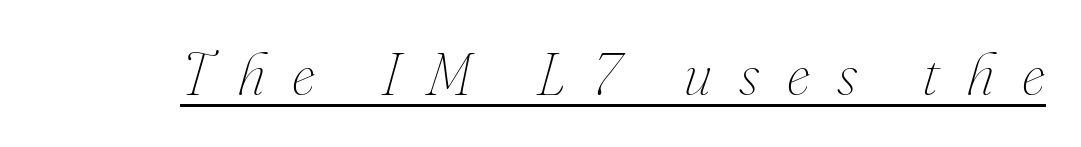
Q: Is the text bold? A: No.
Q: Is the text italic (slanted)? A: Yes, it leans right by about 16 degrees.
Q: Is the text underlined? A: Yes.
Q: Is the spacing between letters normal or unusually wide? A: Unusually wide.
Q: Width (condensed, normal, or wide)? A: Normal.
Q: Stroke contrast? A: Medium.
Q: x-height? A: Small.
Q: Monospaced? A: No.
